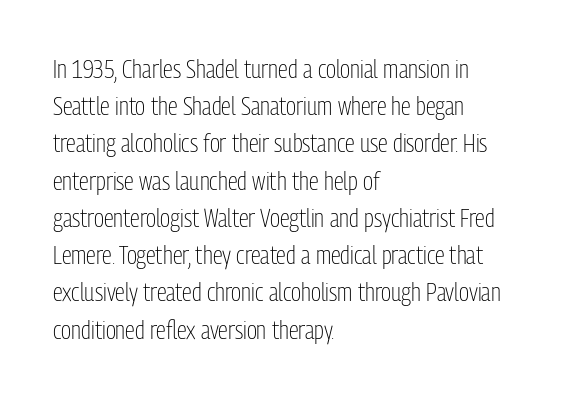
Q: Is the text bold? A: No.
Q: Is the text italic (slanted)? A: No, it is upright.
Q: Is the text underlined? A: No.
Q: How is the paragraph aligned? A: Left-aligned.
Q: Is the spacing between letters normal or unusually wide? A: Normal.
Q: Is the spacing between lines tight, normal or loose? A: Normal.
